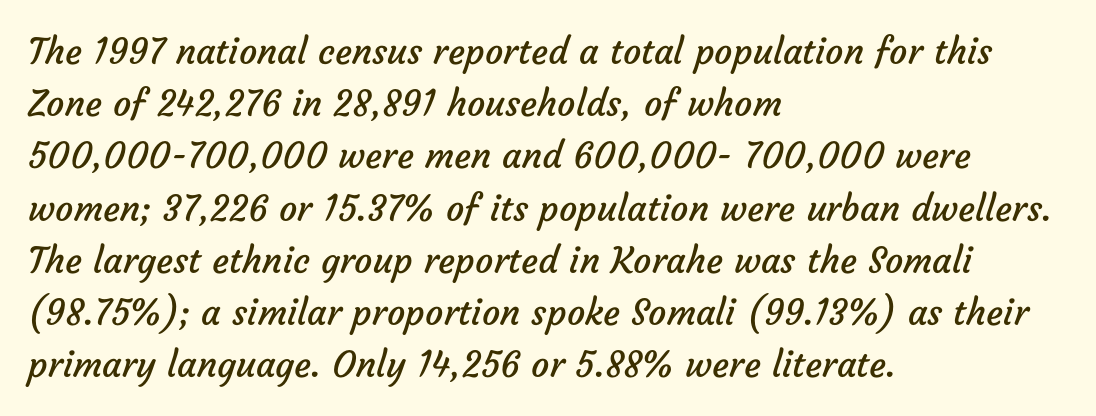
One glance says typical: line gaps are just what's usual. Compared with a typical body face, this is equally light or lighter still. Every row of glyphs begins at an identical x-position on the left. Observe the ordinary spacing: letters are neighbours, not strangers. These lines are rendered in a variable-pitch font.
